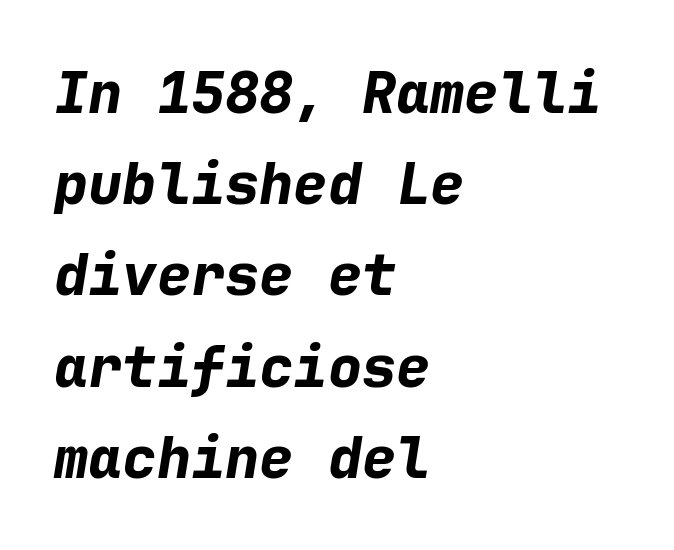
Q: Is the text bold? A: Yes.
Q: Is the text italic (slanted)? A: Yes, it leans right by about 9 degrees.
Q: Is the text underlined? A: No.
Q: How is the paragraph aligned? A: Left-aligned.
Q: Is the spacing between letters normal or unusually wide? A: Normal.
Q: Is the spacing between lines tight, normal or loose? A: Normal.
Q: Width (condensed, normal, or wide)? A: Normal.
Q: Stroke contrast? A: Low.
Q: x-height? A: Medium.
Q: Monospaced? A: Yes.
